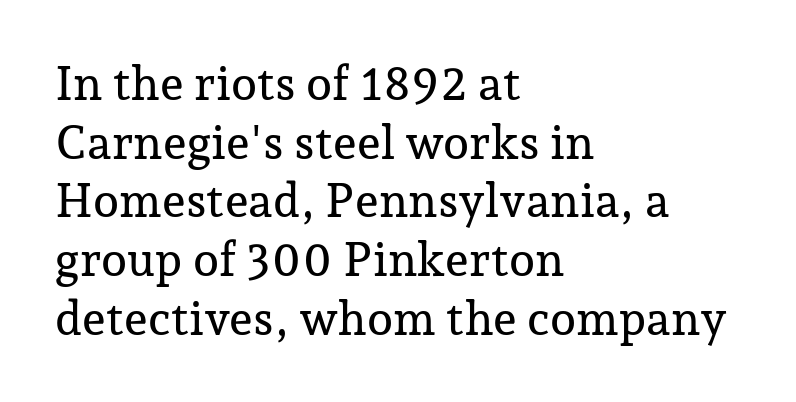
{"serif": "yes", "italic": "no", "width": "normal", "stroke_contrast": "low", "x_height": "medium", "monospaced": "no", "underline": "no", "align": "left", "line_spacing": "normal", "line_spacing_ratio": 1.25, "letter_spacing": "normal", "letter_spacing_em": 0.0, "glyph_px": 47}
